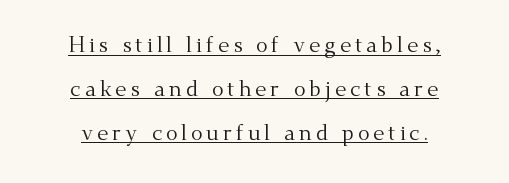
{"italic": "no", "bold": "no", "underline": "yes", "align": "center", "line_spacing": "loose", "line_spacing_ratio": 1.99, "glyph_px": 22}
